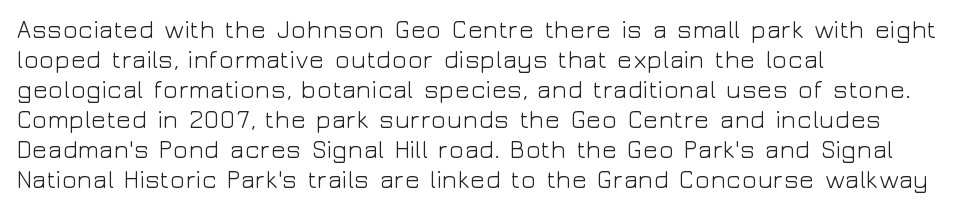
Q: Is the text bold? A: No.
Q: Is the text italic (slanted)? A: No, it is upright.
Q: Is the text underlined? A: No.
Q: How is the paragraph aligned? A: Left-aligned.
Q: Is the spacing between letters normal or unusually wide? A: Normal.
